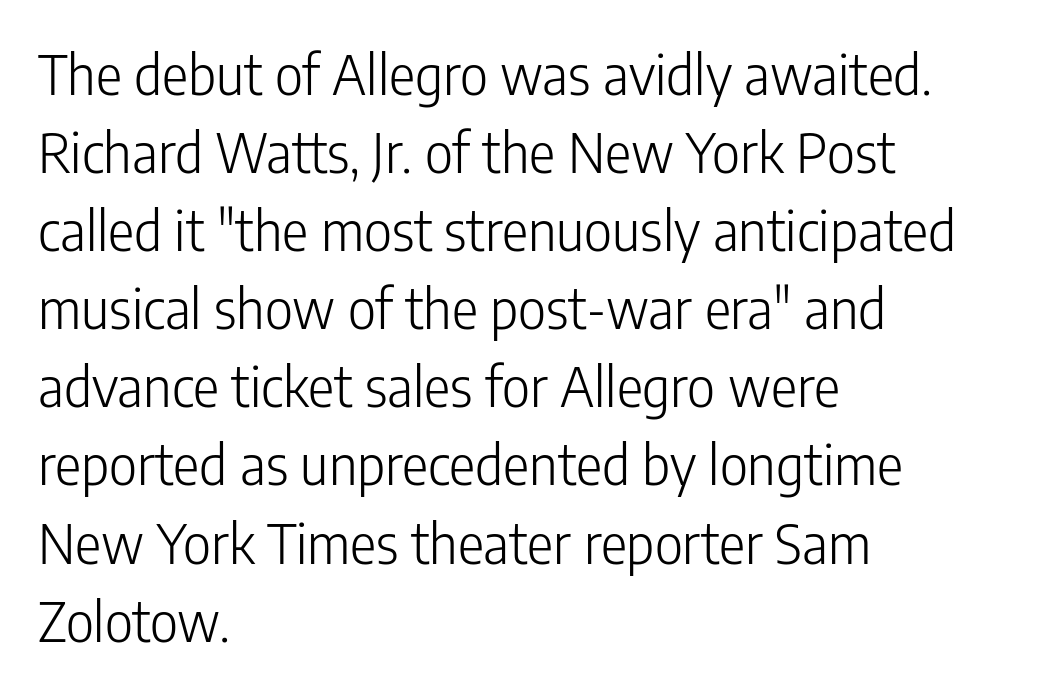
Q: Is the text bold? A: No.
Q: Is the text italic (slanted)? A: No, it is upright.
Q: Is the typeface a serif or a sans-serif typeface? A: Sans-serif.
Q: Is the text underlined? A: No.
Q: How is the paragraph aligned? A: Left-aligned.
Q: Is the spacing between letters normal or unusually wide? A: Normal.
Q: Is the spacing between lines tight, normal or loose? A: Normal.
Q: Width (condensed, normal, or wide)? A: Condensed.
Q: Stroke contrast? A: Low.
Q: x-height? A: Medium.
Q: Monospaced? A: No.
